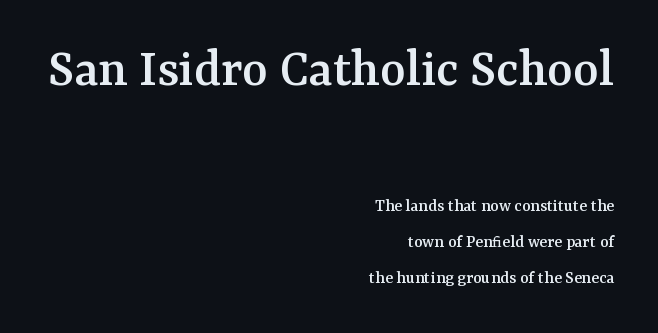
The image shows 55 px serif type, upright; set right-aligned, loose line spacing (1.99x), normal letter spacing, not underlined; the first (top) block is 3.06x larger; medium stroke contrast and a medium x-height.
